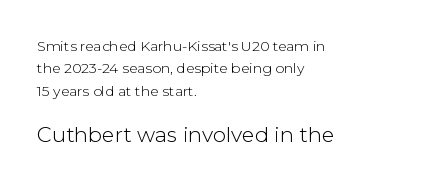
No extra tracking has been applied to these lines. Caption: multi-line text, flush left, ragged right. The face used here appears at its bigger size in the lower chunk. The rendering uses a moderate line-height, typical for paragraphs.
